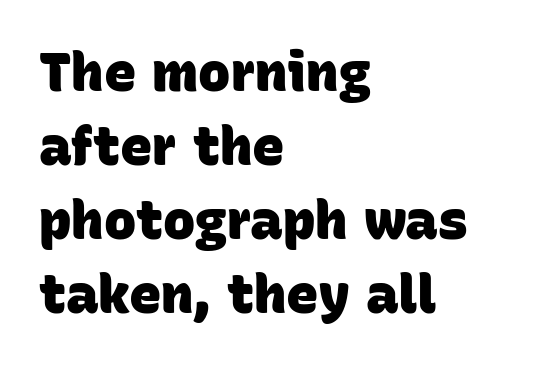
The image shows 54 px heavy sans-serif type; set left-aligned, normal line spacing (1.37x), normal letter spacing, not underlined; low stroke contrast and a large x-height.
